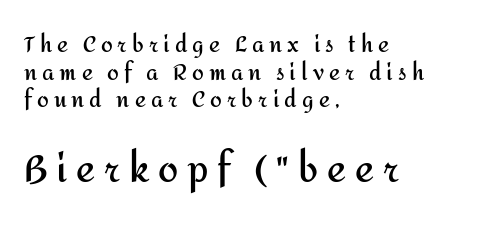
{"serif": "no", "italic": "no", "bold": "yes", "weight": "semibold", "width": "normal", "stroke_contrast": "medium", "x_height": "medium", "monospaced": "no", "underline": "no", "align": "left", "line_spacing": "normal", "line_spacing_ratio": 1.31, "letter_spacing": "wide", "letter_spacing_em": 0.24, "larger_block": "second", "size_ratio": 1.71, "glyph_px": 36}
